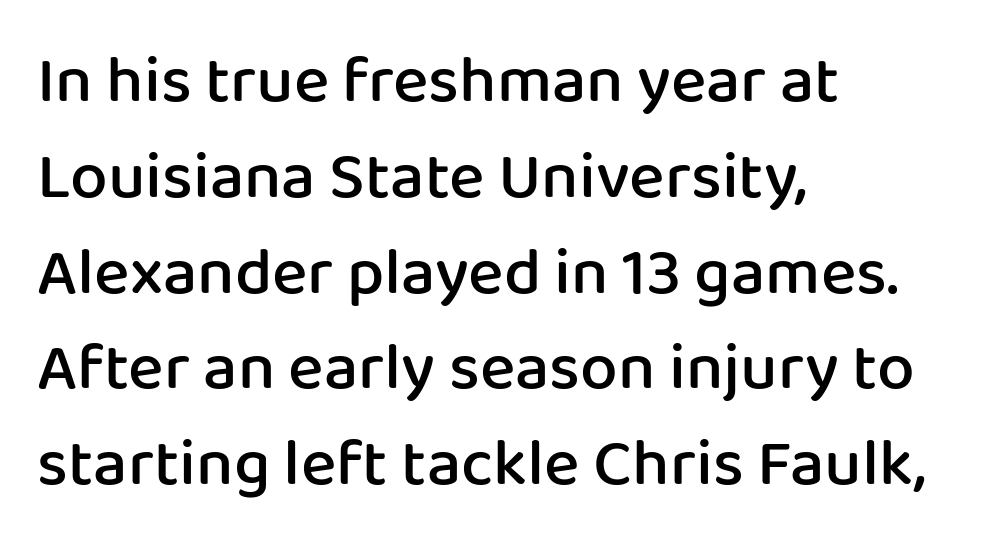
The image shows 67 px semibold sans-serif type, upright; set left-aligned, normal line spacing (1.43x), normal letter spacing, not underlined; low stroke contrast and a medium x-height.
